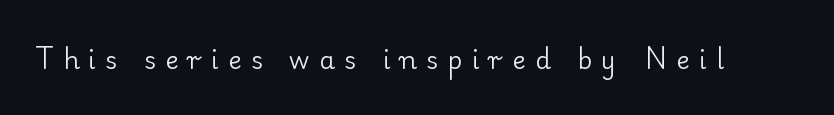
Q: Is the text bold? A: No.
Q: Is the text italic (slanted)? A: No, it is upright.
Q: Is the text underlined? A: No.
Q: Is the spacing between letters normal or unusually wide? A: Unusually wide.
